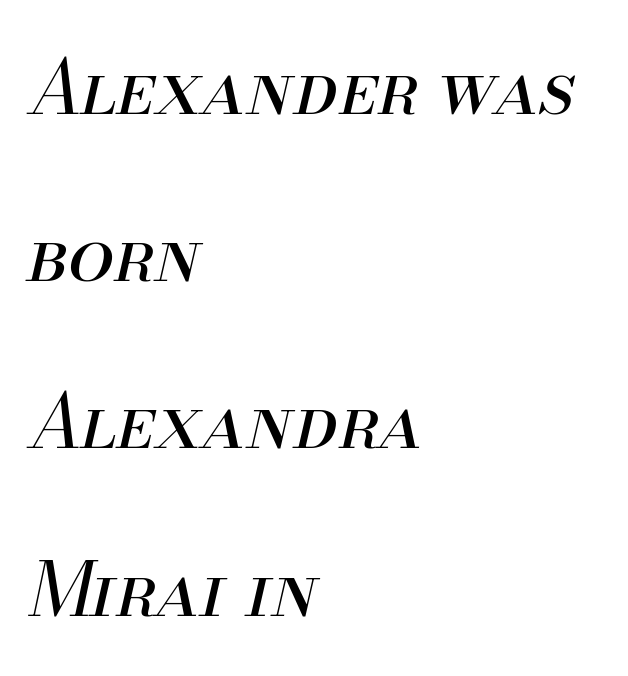
{"italic": "yes", "lean": "right", "slant_degrees": 13, "bold": "no", "weight": "regular", "width": "normal", "stroke_contrast": "medium", "x_height": "small", "monospaced": "no", "underline": "no", "align": "left", "line_spacing": "loose", "line_spacing_ratio": 2.26, "letter_spacing": "normal", "letter_spacing_em": 0.0, "glyph_px": 74}
